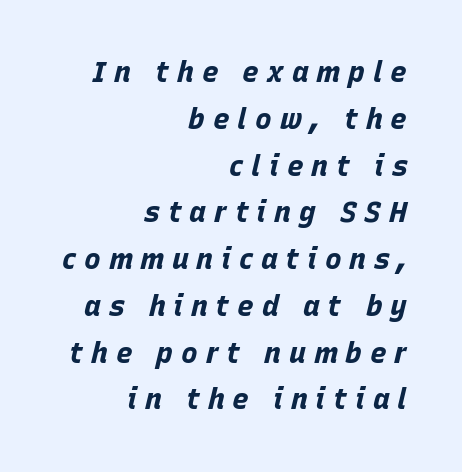
The image shows 28 px bold type, italic (leaning right); set right-aligned, normal line spacing (1.67x), unusually wide letter spacing (+0.28 em), not underlined; low stroke contrast and a large x-height.
